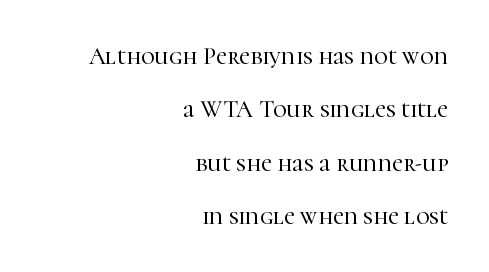
The image shows 24 px text type, upright; set right-aligned, loose line spacing (2.22x), normal letter spacing, not underlined.
